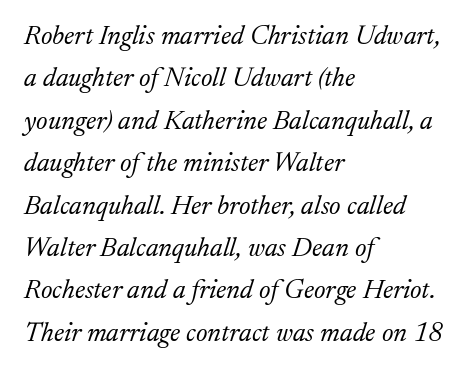
The image shows 27 px text type, italic (leaning right); set left-aligned, normal line spacing (1.57x), normal letter spacing, not underlined.
